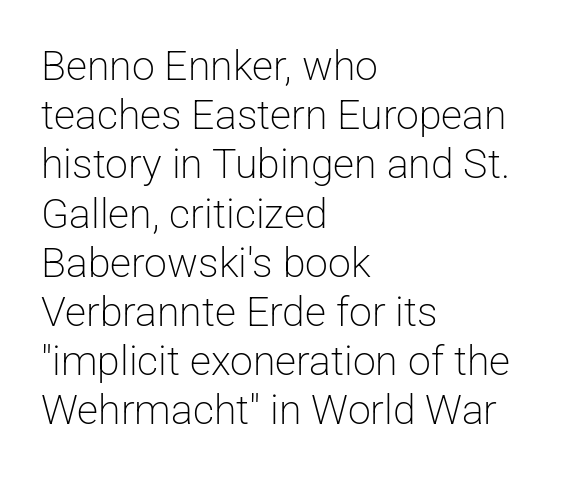
Q: Is the text bold? A: No.
Q: Is the text italic (slanted)? A: No, it is upright.
Q: Is the typeface a serif or a sans-serif typeface? A: Sans-serif.
Q: Is the text underlined? A: No.
Q: How is the paragraph aligned? A: Left-aligned.
Q: Is the spacing between letters normal or unusually wide? A: Normal.
Q: Width (condensed, normal, or wide)? A: Normal.
Q: Stroke contrast? A: Low.
Q: x-height? A: Medium.
Q: Monospaced? A: No.
